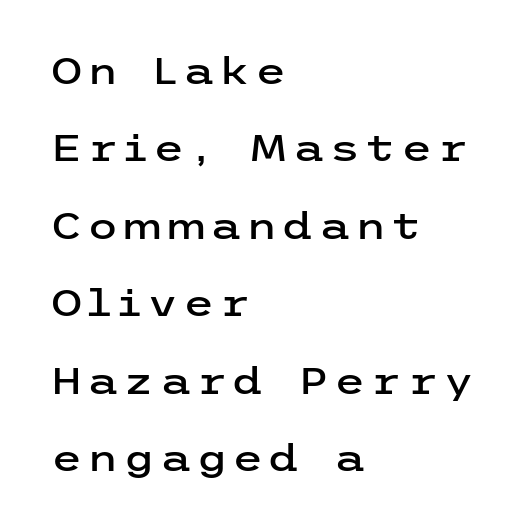
The image shows 36 px wide sans-serif type, upright; set left-aligned, loose line spacing (2.15x), not underlined; low stroke contrast and a medium x-height.
